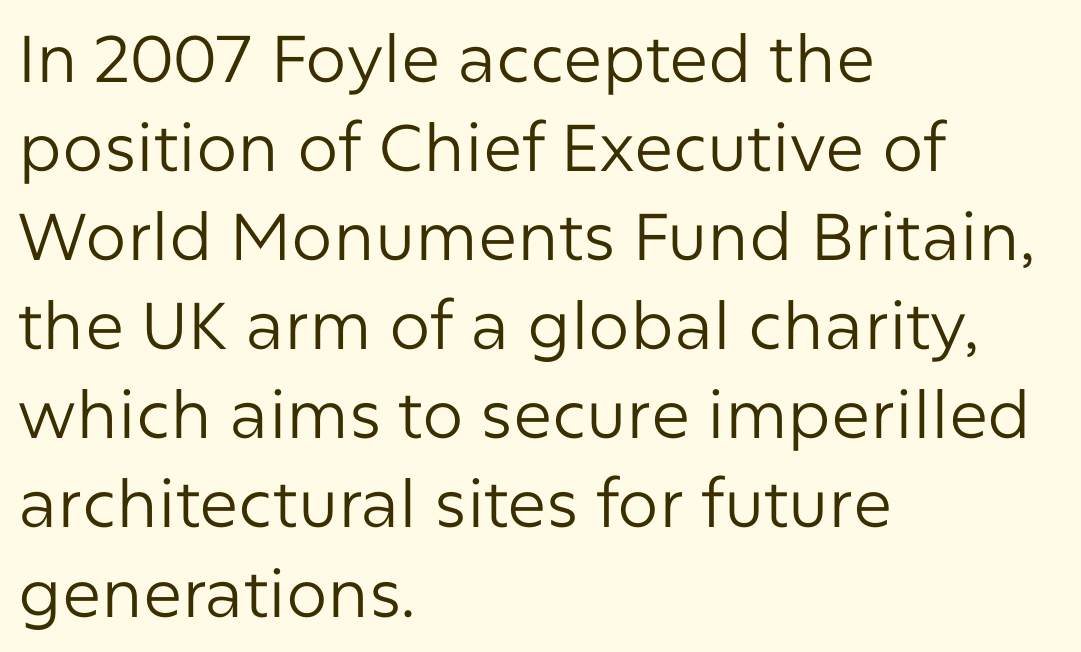
Line beginnings align vertically; line endings do not. No letter is thick-stroked: the sample isn't bold. Vertically, the passage feels balanced, rows spaced as you'd expect. Plain, unruled lines of type. The rendering keeps characters at their native spacing. These lines were composed using upright roman letters.
